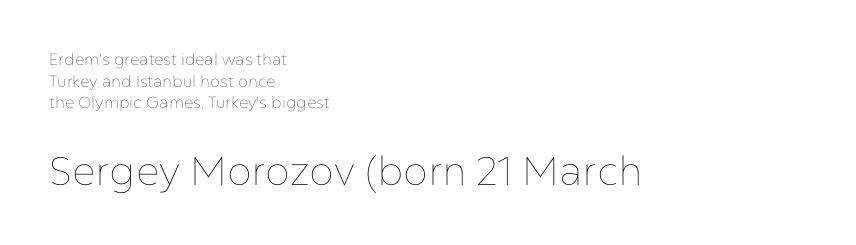
The image shows 40 px thin type, upright; set left-aligned, normal line spacing (1.35x), normal letter spacing, not underlined; the second (bottom) block is 2.5x larger; low stroke contrast and a medium x-height.
